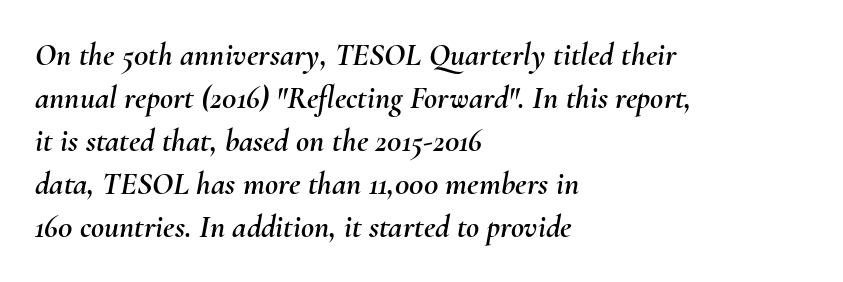
Q: Is the text italic (slanted)? A: Yes, it leans right by about 10 degrees.
Q: Is the text underlined? A: No.
Q: How is the paragraph aligned? A: Left-aligned.
Q: Is the spacing between letters normal or unusually wide? A: Normal.
Q: Is the spacing between lines tight, normal or loose? A: Normal.
Q: Width (condensed, normal, or wide)? A: Normal.
Q: Stroke contrast? A: Medium.
Q: x-height? A: Small.
Q: Monospaced? A: No.
